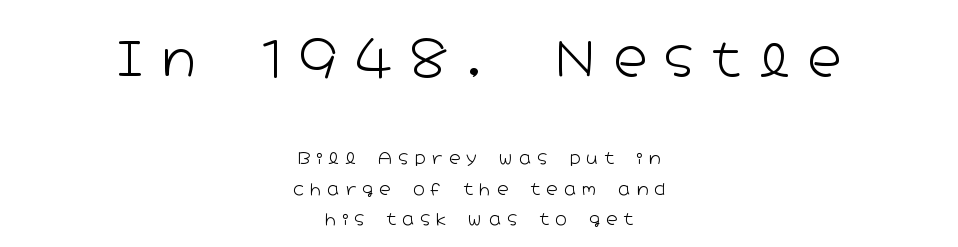
The initial chunk of copy outweighs the following chunk in type size. Does the lettering tilt? It doesn't — this is upright. This sample has the flowing, uneven cadence of proportional lettering. Is this a sans? Yes — the strokes have no serifs. The face looks like a standard text weight, possibly lighter.
